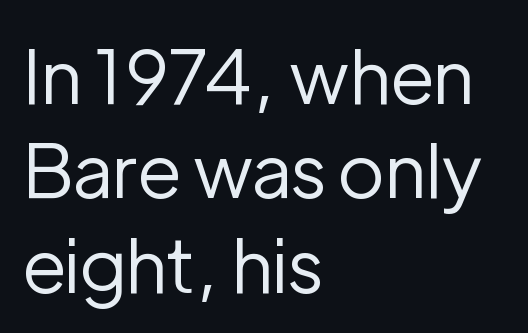
The image shows 75 px regular-weight sans-serif type, upright; set left-aligned, normal line spacing (1.26x), normal letter spacing, not underlined; low stroke contrast and a medium x-height.
